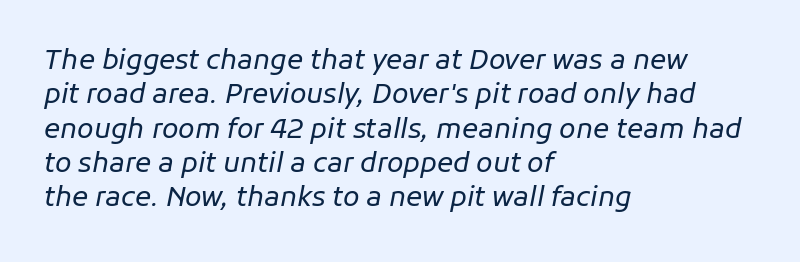
Q: Is the text bold? A: No.
Q: Is the text italic (slanted)? A: Yes, it leans right by about 11 degrees.
Q: Is the text underlined? A: No.
Q: How is the paragraph aligned? A: Left-aligned.
Q: Is the spacing between letters normal or unusually wide? A: Normal.
Q: Is the spacing between lines tight, normal or loose? A: Normal.
